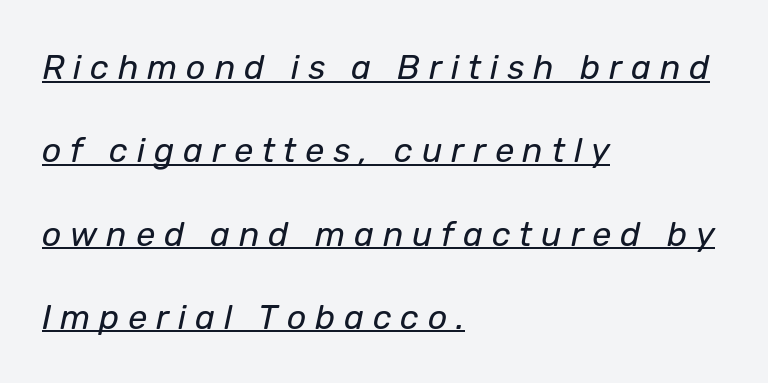
Is the letter spacing exaggerated? Yes — the characters are pushed far apart. Nothing heavy about these letters — not bold at all. These characters rest on top of a visible drawn line. Casual observation: everything's shoved over to the left. Does the lettering tilt? It does — this is italic.
